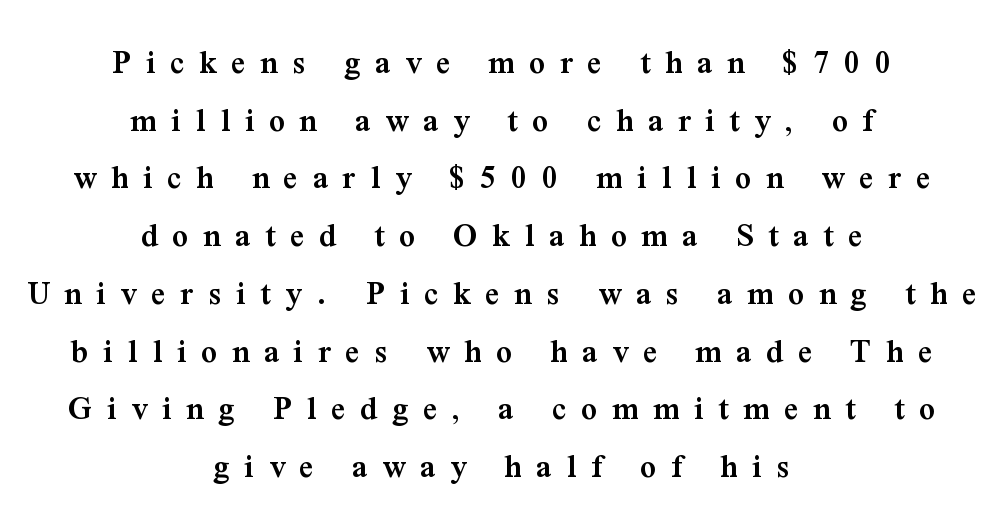
Q: Is the text bold? A: Semi-bold.
Q: Is the text italic (slanted)? A: No, it is upright.
Q: Is the typeface a serif or a sans-serif typeface? A: Serif.
Q: Is the text underlined? A: No.
Q: How is the paragraph aligned? A: Centered.
Q: Is the spacing between letters normal or unusually wide? A: Unusually wide.
Q: Is the spacing between lines tight, normal or loose? A: Normal.
Q: Width (condensed, normal, or wide)? A: Normal.
Q: Stroke contrast? A: Medium.
Q: x-height? A: Medium.
Q: Monospaced? A: No.
